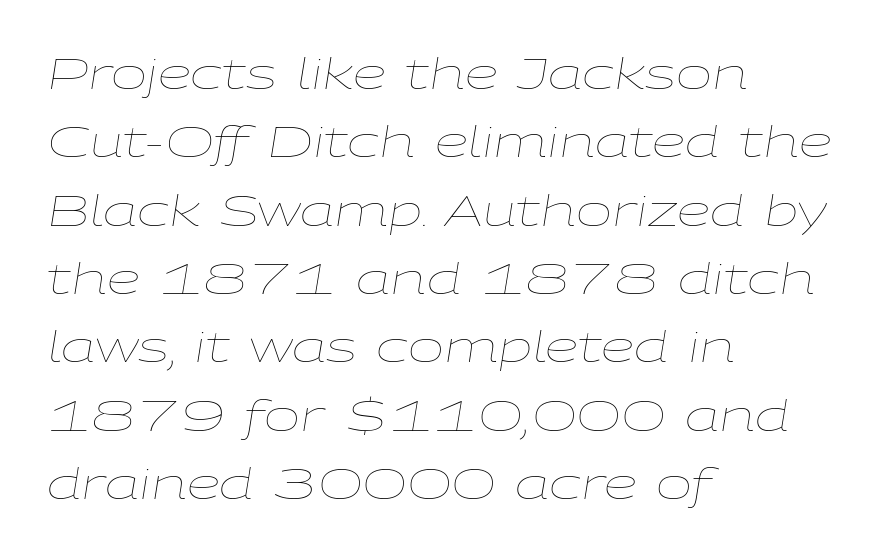
{"italic": "yes", "lean": "right", "slant_degrees": 9, "bold": "no", "weight": "thin", "width": "wide", "stroke_contrast": "low", "x_height": "medium", "monospaced": "no", "underline": "no", "align": "left", "line_spacing": "normal", "line_spacing_ratio": 1.59, "letter_spacing": "normal", "letter_spacing_em": 0.0, "glyph_px": 43}
